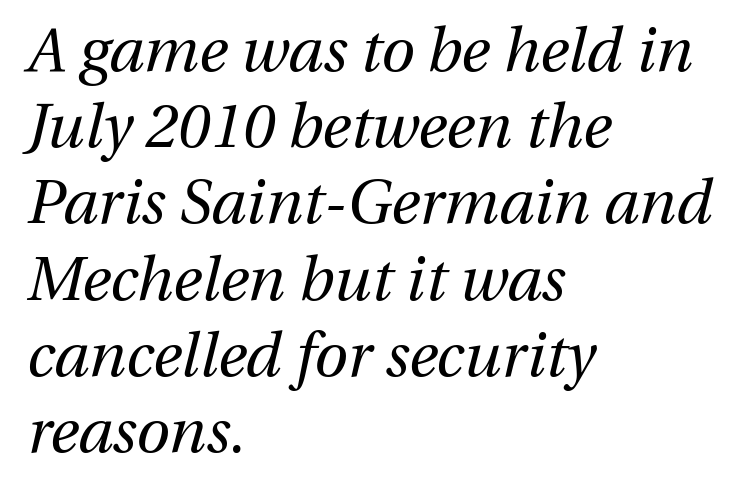
Words float on clear page, feet unadorned. When letters slant like this, we call the style italic. The rendering uses natural spacing where letterforms have individual widths. Vertical stems look standard width or narrower in stroke.
